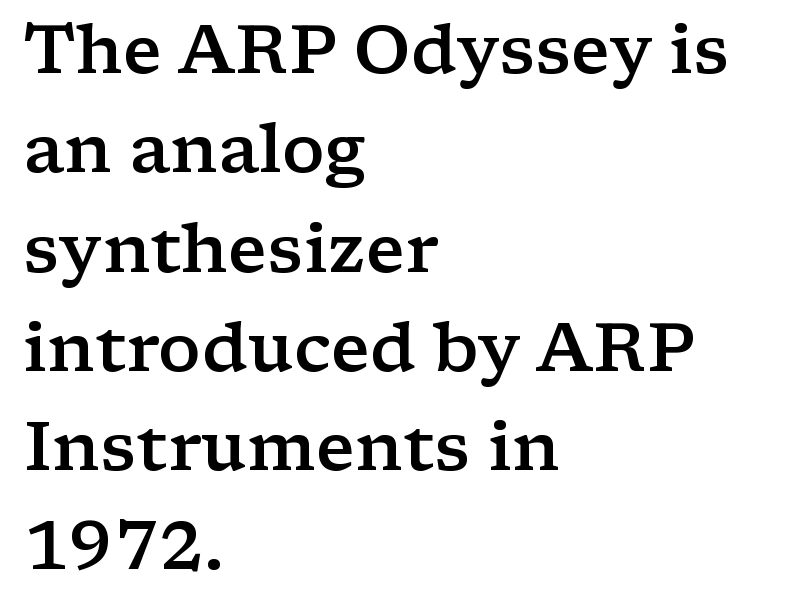
{"serif": "yes", "italic": "no", "bold": "semi", "weight": "semibold", "width": "wide", "stroke_contrast": "low", "x_height": "medium", "monospaced": "no", "underline": "no", "align": "left", "line_spacing": "normal", "line_spacing_ratio": 1.46, "letter_spacing": "normal", "letter_spacing_em": 0.0, "glyph_px": 68}
